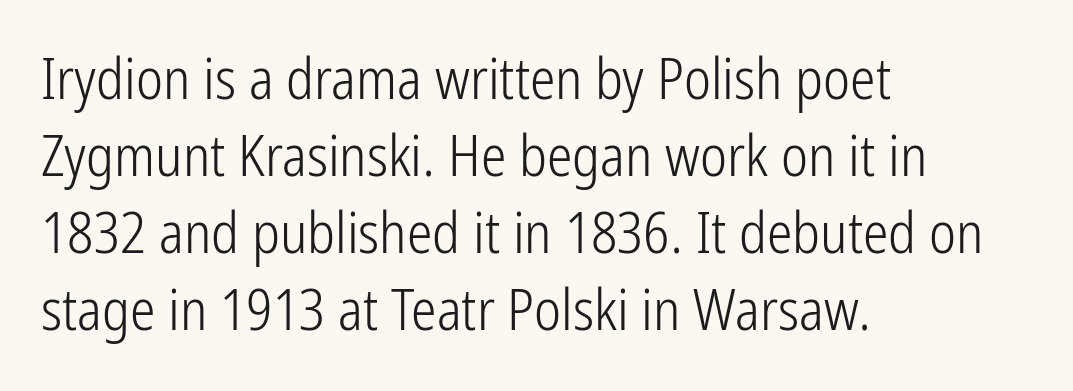
Q: Is the text bold? A: No.
Q: Is the text italic (slanted)? A: No, it is upright.
Q: Is the typeface a serif or a sans-serif typeface? A: Sans-serif.
Q: Is the text underlined? A: No.
Q: How is the paragraph aligned? A: Left-aligned.
Q: Is the spacing between letters normal or unusually wide? A: Normal.
Q: Is the spacing between lines tight, normal or loose? A: Normal.
Q: Width (condensed, normal, or wide)? A: Condensed.
Q: Stroke contrast? A: Low.
Q: x-height? A: Medium.
Q: Monospaced? A: No.
